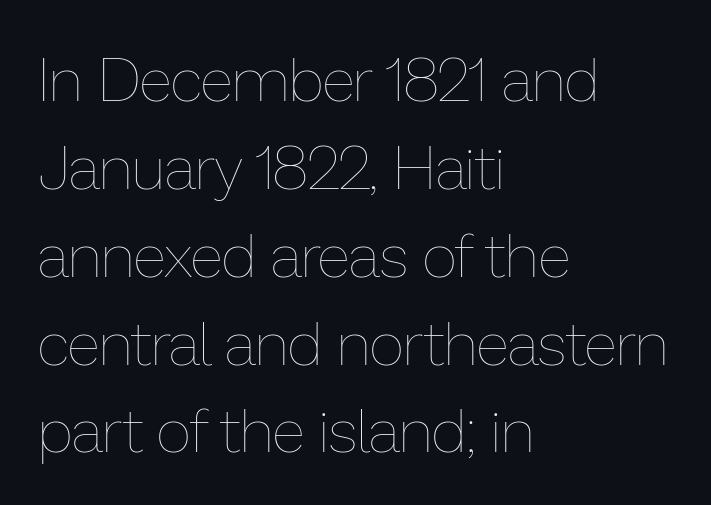
Q: Is the text bold? A: No.
Q: Is the text italic (slanted)? A: No, it is upright.
Q: Is the text underlined? A: No.
Q: How is the paragraph aligned? A: Left-aligned.
Q: Is the spacing between letters normal or unusually wide? A: Normal.
Q: Is the spacing between lines tight, normal or loose? A: Normal.
Q: Width (condensed, normal, or wide)? A: Normal.
Q: Stroke contrast? A: Low.
Q: x-height? A: Medium.
Q: Monospaced? A: No.
